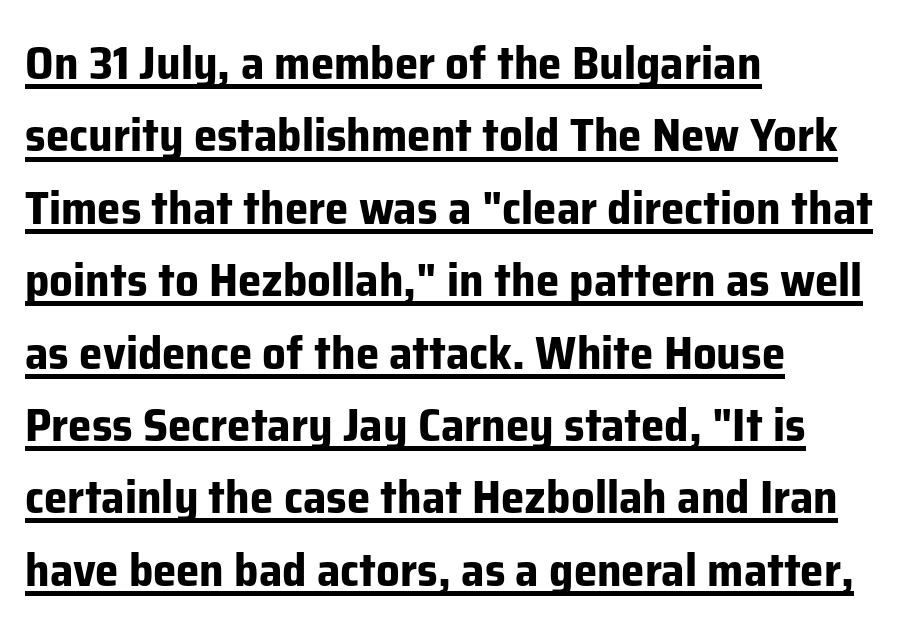
Q: Is the text bold? A: Yes.
Q: Is the text italic (slanted)? A: No, it is upright.
Q: Is the typeface a serif or a sans-serif typeface? A: Sans-serif.
Q: Is the text underlined? A: Yes.
Q: How is the paragraph aligned? A: Left-aligned.
Q: Is the spacing between letters normal or unusually wide? A: Normal.
Q: Is the spacing between lines tight, normal or loose? A: Normal.
Q: Width (condensed, normal, or wide)? A: Normal.
Q: Stroke contrast? A: Low.
Q: x-height? A: Medium.
Q: Monospaced? A: No.
